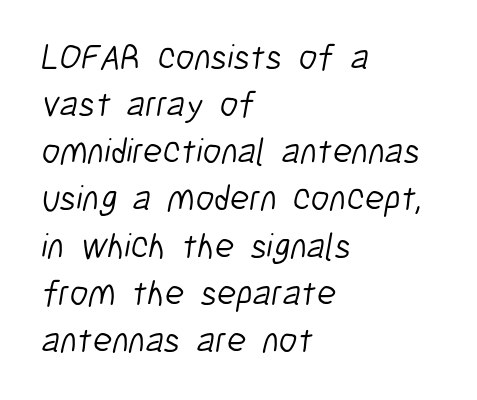
Q: Is the text bold? A: No.
Q: Is the typeface a serif or a sans-serif typeface? A: Sans-serif.
Q: Is the text underlined? A: No.
Q: How is the paragraph aligned? A: Left-aligned.
Q: Is the spacing between letters normal or unusually wide? A: Normal.
Q: Is the spacing between lines tight, normal or loose? A: Normal.
Q: Width (condensed, normal, or wide)? A: Condensed.
Q: Stroke contrast? A: Low.
Q: x-height? A: Medium.
Q: Monospaced? A: No.
